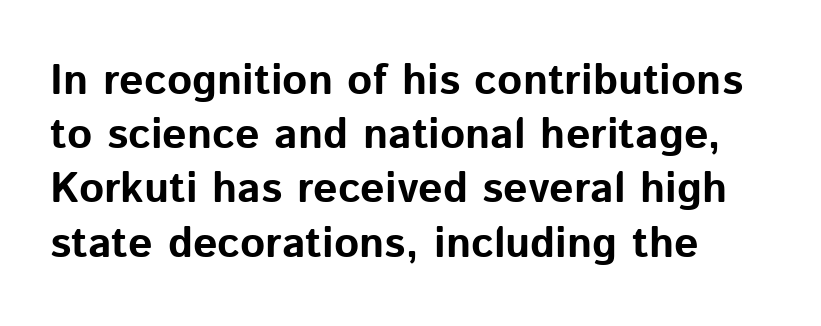
The image shows 43 px bold sans-serif type, upright; set left-aligned, normal line spacing (1.26x), normal letter spacing, not underlined; low stroke contrast and a medium x-height.
